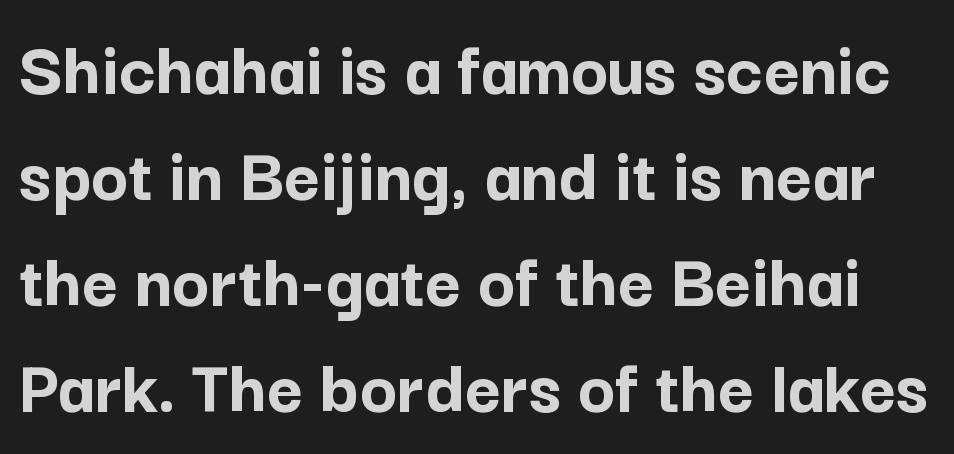
The image shows 78 px semibold sans-serif type, upright; set normal line spacing (1.36x), normal letter spacing, not underlined; low stroke contrast and a medium x-height.
